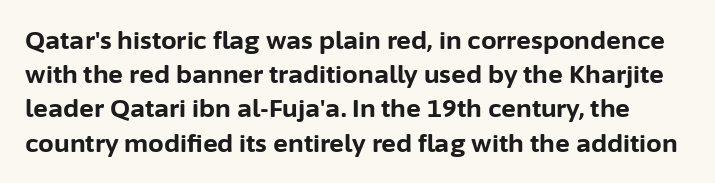
Q: Is the text bold? A: Yes.
Q: Is the text italic (slanted)? A: No, it is upright.
Q: Is the text underlined? A: No.
Q: Is the spacing between letters normal or unusually wide? A: Normal.
Q: Is the spacing between lines tight, normal or loose? A: Normal.
